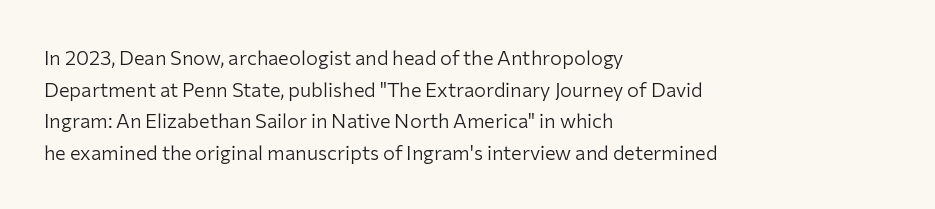
Teacher's note: observe the even left margin — that is flush-left alignment. The passage shown is not underscored anywhere. The rendering uses a moderate line-height, typical for paragraphs. Ascenders rise straight up at ninety degrees. Nobody touched the tracking dial on this one.
